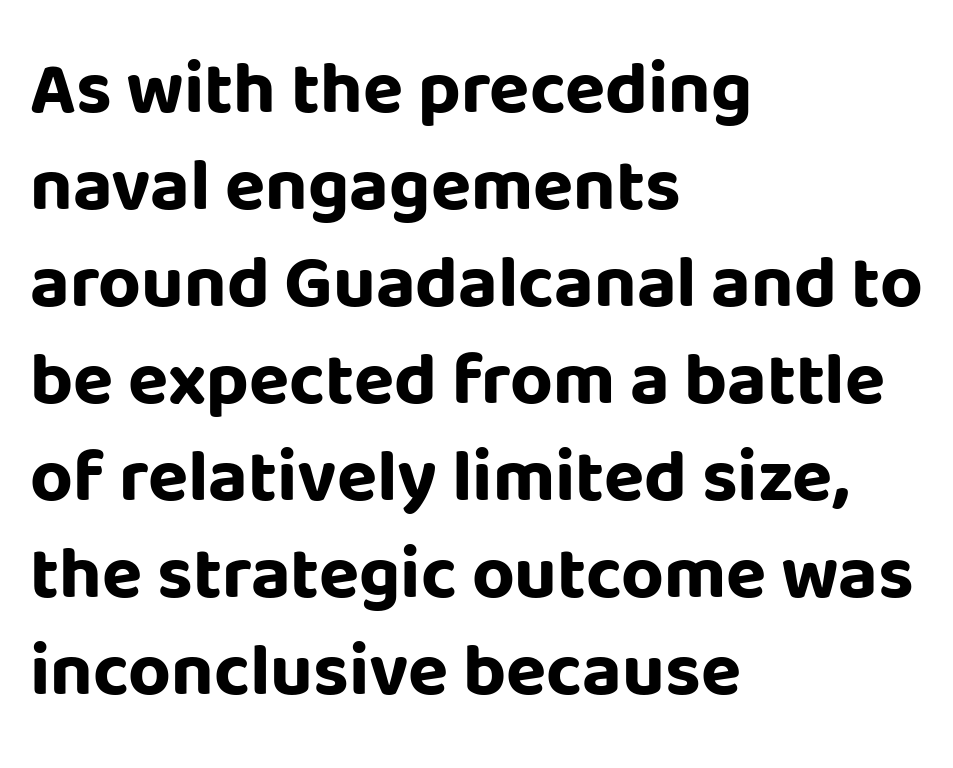
Q: Is the text bold? A: Yes.
Q: Is the text italic (slanted)? A: No, it is upright.
Q: Is the typeface a serif or a sans-serif typeface? A: Sans-serif.
Q: Is the text underlined? A: No.
Q: How is the paragraph aligned? A: Left-aligned.
Q: Is the spacing between letters normal or unusually wide? A: Normal.
Q: Is the spacing between lines tight, normal or loose? A: Normal.
Q: Width (condensed, normal, or wide)? A: Normal.
Q: Stroke contrast? A: Low.
Q: x-height? A: Large.
Q: Monospaced? A: No.
